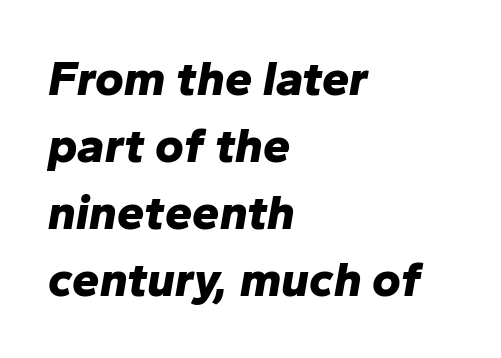
Compared with typical paragraphs, the rows here are spaced about the same. The space directly below the letters is spotless. Summary of weight: heavy, a full bold. Does the copy run flush right? No — it runs flush left. Words appear dense and cohesive because spacing is normal.
